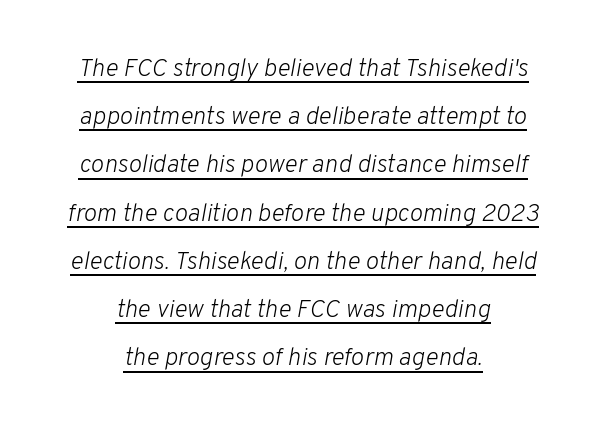
{"italic": "yes", "lean": "right", "slant_degrees": 10, "bold": "no", "underline": "yes", "align": "center", "line_spacing": "loose", "line_spacing_ratio": 1.93, "letter_spacing": "normal", "letter_spacing_em": 0.0, "glyph_px": 25}
